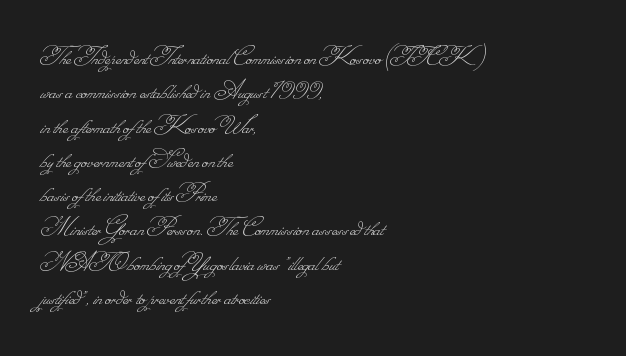
The paragraph shown leans on its left margin. Nothing unusual about the tracking: characters are spaced as the font intends. A normal amount of white space separates one row of letters from the next. These glyphs show unthickened strokes, regular width or finer.
